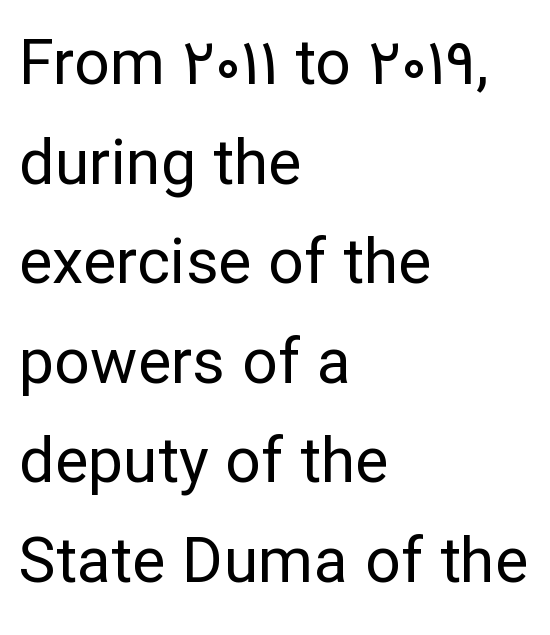
The image shows 63 px regular-weight sans-serif type, upright; set left-aligned, normal line spacing (1.58x), normal letter spacing, not underlined; low stroke contrast and a medium x-height.
